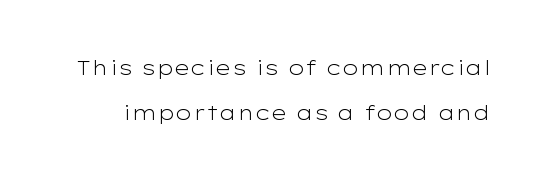
Q: Is the text bold? A: No.
Q: Is the text italic (slanted)? A: No, it is upright.
Q: Is the text underlined? A: No.
Q: Is the spacing between letters normal or unusually wide? A: Normal.
Q: Is the spacing between lines tight, normal or loose? A: Loose.
